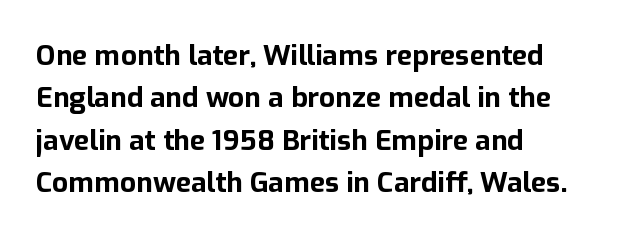
{"serif": "no", "italic": "no", "bold": "yes", "weight": "bold", "width": "normal", "stroke_contrast": "low", "x_height": "medium", "monospaced": "no", "underline": "no", "align": "left", "line_spacing": "normal", "line_spacing_ratio": 1.51, "letter_spacing": "normal", "letter_spacing_em": 0.0, "glyph_px": 28}
